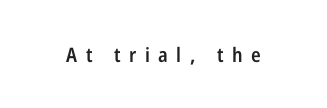
{"italic": "no", "bold": "semi", "underline": "no", "letter_spacing": "wide", "letter_spacing_em": 0.42, "glyph_px": 20}
